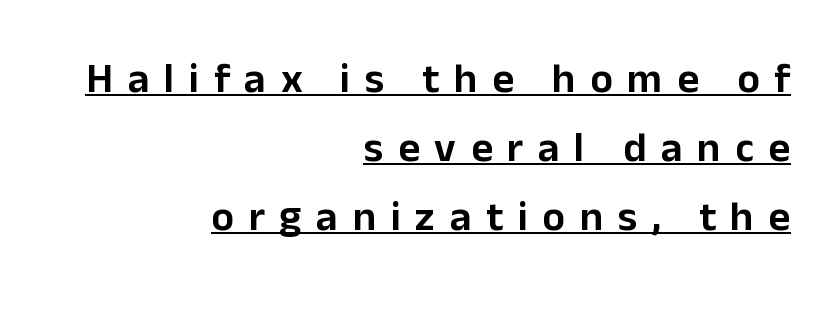
The image shows 42 px sans-serif type, upright; set right-aligned, normal line spacing (1.64x), unusually wide letter spacing (+0.35 em), underlined; low stroke contrast and a medium x-height.
